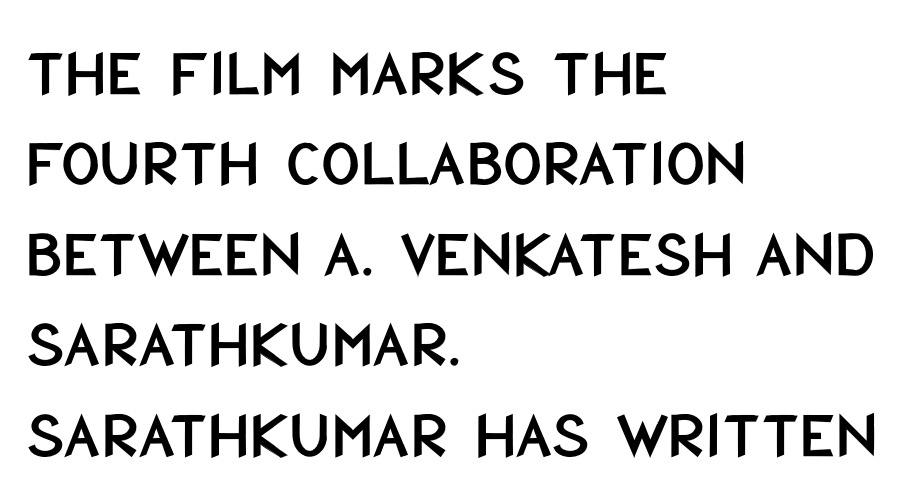
Do the letters lean? They stand straight. A student would call this left alignment; a typographer would say flush left, rag right. This sample has the flowing, uneven cadence of proportional lettering. The foot of each line stays bare and open.
